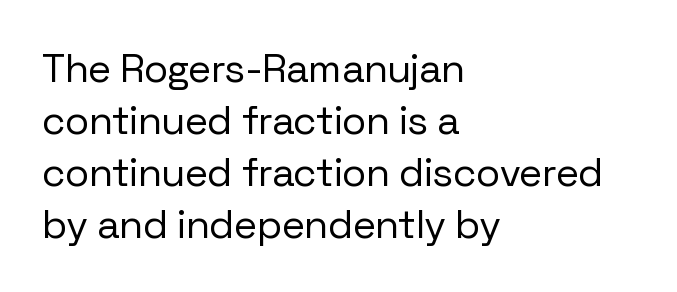
{"serif": "no", "italic": "no", "bold": "no", "weight": "regular", "width": "normal", "stroke_contrast": "low", "x_height": "medium", "monospaced": "no", "underline": "no", "align": "left", "line_spacing": "normal", "line_spacing_ratio": 1.3, "letter_spacing": "normal", "letter_spacing_em": 0.0, "glyph_px": 40}
